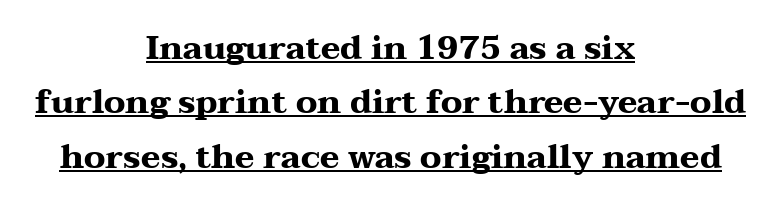
The image shows 33 px heavy, wide serif type, upright; set centered, normal line spacing (1.65x), normal letter spacing, underlined; medium stroke contrast and a medium x-height.
